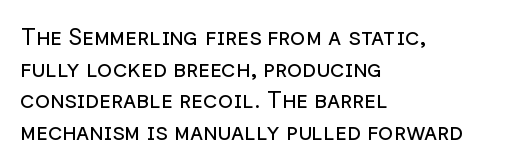
Q: Is the text bold? A: No.
Q: Is the text italic (slanted)? A: No, it is upright.
Q: Is the text underlined? A: No.
Q: How is the paragraph aligned? A: Left-aligned.
Q: Is the spacing between letters normal or unusually wide? A: Normal.
Q: Is the spacing between lines tight, normal or loose? A: Normal.
